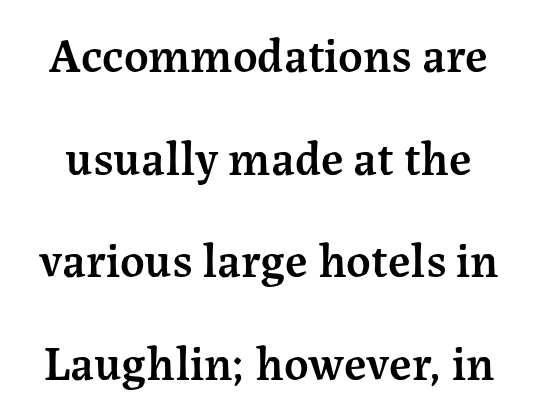
Note the varied advance widths — an 'i' is clearly narrower than an 'm'. Stroke terminals: seriffed. The typography opts for an upright posture over an oblique one. Rows of type keep a wide berth in the vertical direction. Descenders hang freely into open space. Firm but not heavy-handed strokes: this text is semibold.
